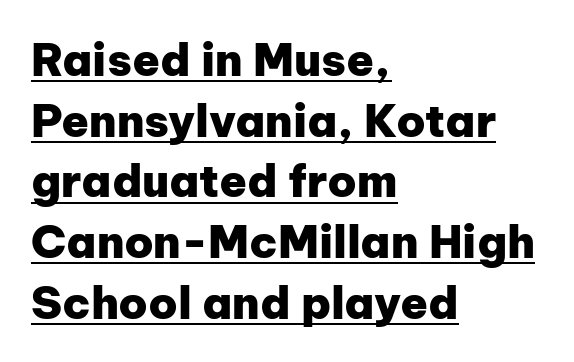
Emphasis by weight is at full strength: bold. A continuous stroke trails under the words, as in a hyperlink. Regarding leading, the lines here are spaced in the standard way. The tracking reads as untouched default to a designer's eye. The face used here is a sans, in the tradition of grotesques and geometrics. The lines in this sample share a left origin and differ only in where they stop.
